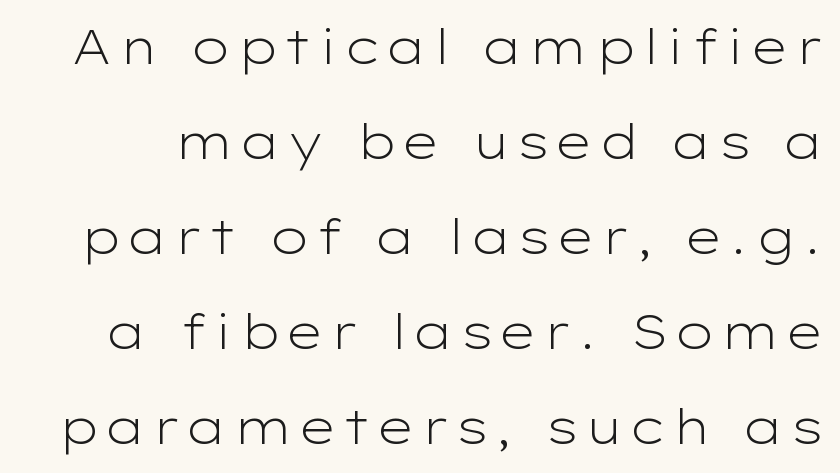
{"serif": "no", "italic": "no", "bold": "no", "weight": "light", "width": "wide", "stroke_contrast": "low", "x_height": "medium", "monospaced": "no", "underline": "no", "line_spacing": "loose", "line_spacing_ratio": 1.98, "glyph_px": 48}
